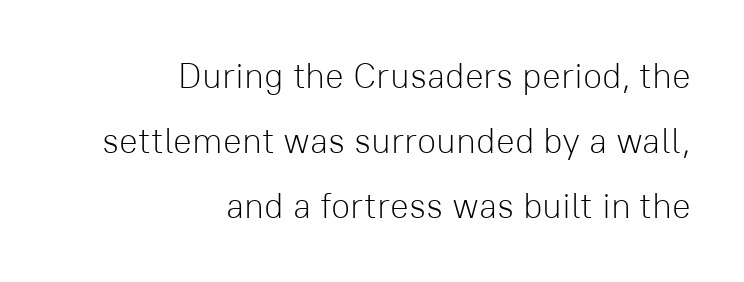
This rendering features lettering with no underline. The line texture is even and compact thanks to regular tracking. The paragraph has a hard right edge and a soft left edge. The axis of the letterforms is exactly vertical. Is this a heavy cut? Hardly; it is regular or lighter.
